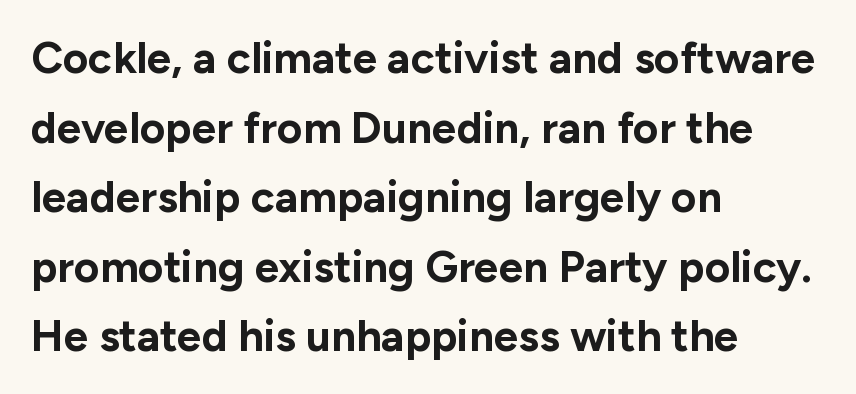
Q: Is the text bold? A: Yes.
Q: Is the text italic (slanted)? A: No, it is upright.
Q: Is the typeface a serif or a sans-serif typeface? A: Sans-serif.
Q: Is the text underlined? A: No.
Q: How is the paragraph aligned? A: Left-aligned.
Q: Is the spacing between letters normal or unusually wide? A: Normal.
Q: Is the spacing between lines tight, normal or loose? A: Normal.
Q: Width (condensed, normal, or wide)? A: Normal.
Q: Stroke contrast? A: Low.
Q: x-height? A: Medium.
Q: Monospaced? A: No.
